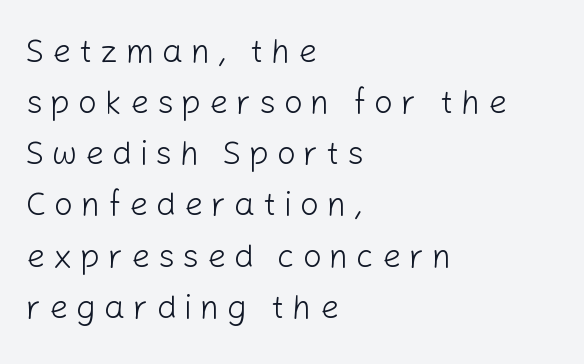
Posture: vertical. The zone under the glyphs is completely vacant. Students, observe: this is what conventionally led text looks like. The passage shown is typed in a proportional face where columns would drift. The strokes are not fattened; the text isn't bold.
